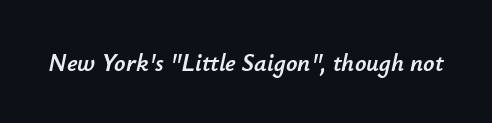
{"italic": "yes", "lean": "right", "slant_degrees": 12, "underline": "no", "letter_spacing": "normal", "letter_spacing_em": 0.0, "glyph_px": 25}
